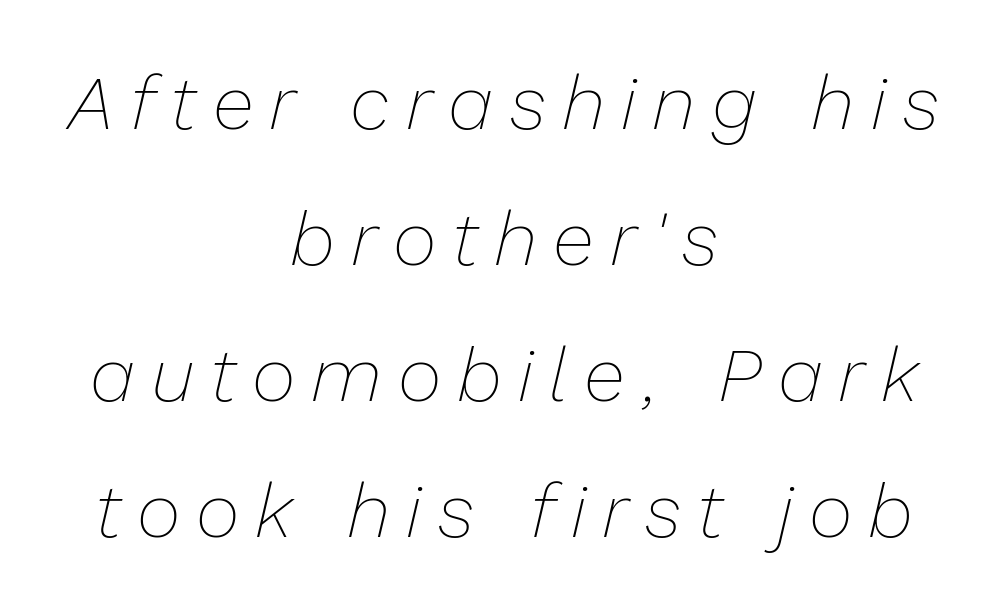
{"italic": "yes", "lean": "right", "slant_degrees": 13, "bold": "no", "weight": "thin", "width": "normal", "stroke_contrast": "low", "x_height": "medium", "monospaced": "no", "underline": "no", "align": "center", "line_spacing_ratio": 1.79, "letter_spacing": "wide", "letter_spacing_em": 0.21, "glyph_px": 76}
